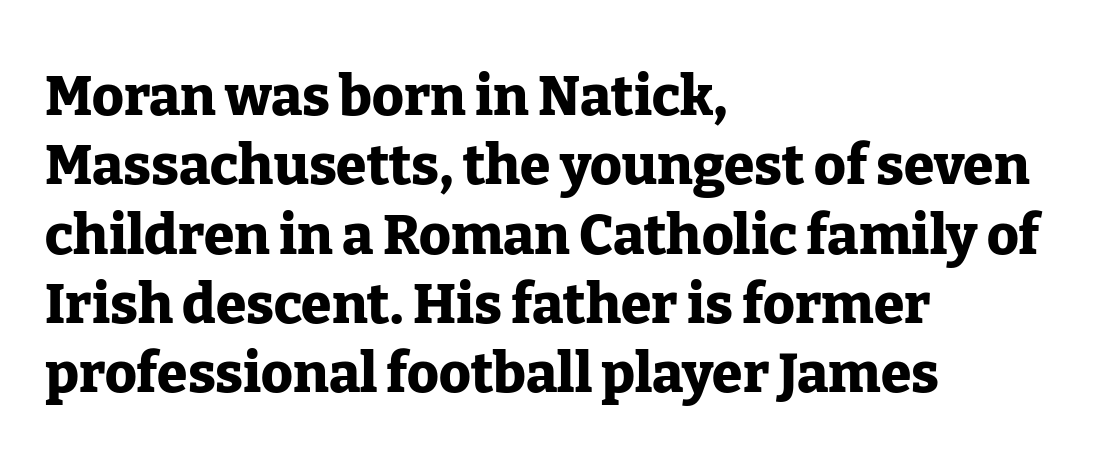
Q: Is the text bold? A: Yes.
Q: Is the text italic (slanted)? A: No, it is upright.
Q: Is the typeface a serif or a sans-serif typeface? A: Serif.
Q: Is the text underlined? A: No.
Q: How is the paragraph aligned? A: Left-aligned.
Q: Is the spacing between letters normal or unusually wide? A: Normal.
Q: Is the spacing between lines tight, normal or loose? A: Normal.
Q: Width (condensed, normal, or wide)? A: Normal.
Q: Stroke contrast? A: Low.
Q: x-height? A: Medium.
Q: Monospaced? A: No.
